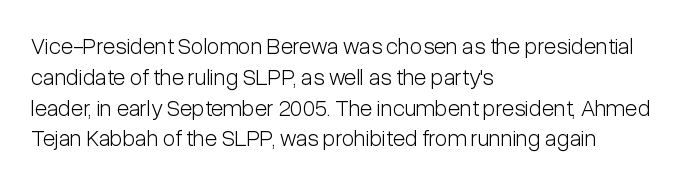
{"italic": "no", "bold": "no", "underline": "no", "align": "left", "line_spacing": "normal", "line_spacing_ratio": 1.34, "letter_spacing": "normal", "letter_spacing_em": 0.0, "glyph_px": 23}
